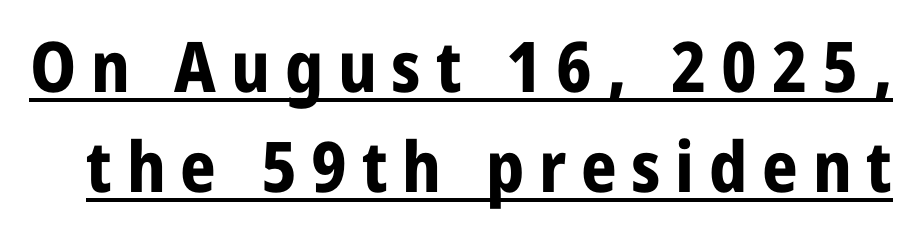
Q: Is the text bold? A: Yes.
Q: Is the text italic (slanted)? A: No, it is upright.
Q: Is the typeface a serif or a sans-serif typeface? A: Sans-serif.
Q: Is the text underlined? A: Yes.
Q: Is the spacing between letters normal or unusually wide? A: Unusually wide.
Q: Is the spacing between lines tight, normal or loose? A: Normal.
Q: Width (condensed, normal, or wide)? A: Condensed.
Q: Stroke contrast? A: Low.
Q: x-height? A: Medium.
Q: Monospaced? A: No.
